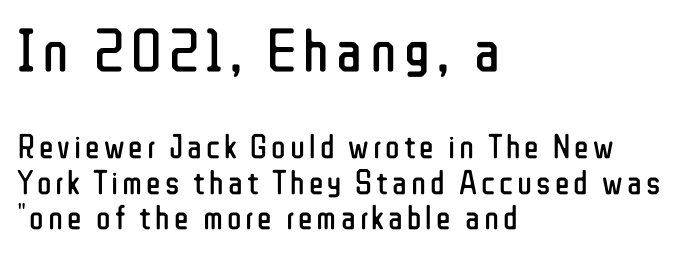
Is there any slant? The stems are plumb. Top chunk: large. Bottom chunk: small. Summary of weight: not heavy and not bold. Letters rest on an invisible, unmarked baseline.
